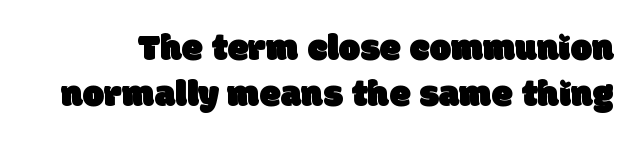
The image shows 38 px sans-serif type; set line spacing 1.2x, normal letter spacing, not underlined; low stroke contrast and a large x-height.
